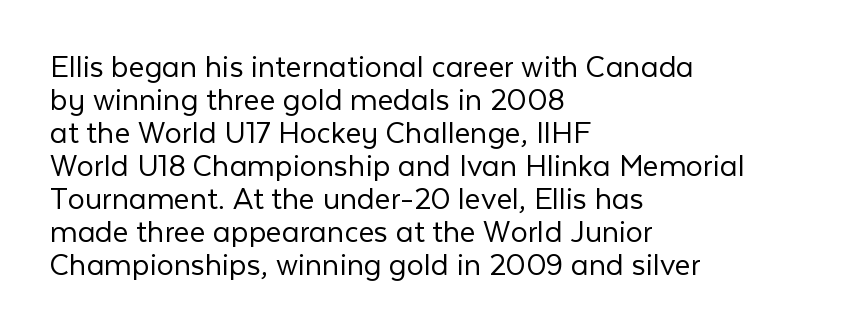
Q: Is the text bold? A: No.
Q: Is the text italic (slanted)? A: No, it is upright.
Q: Is the typeface a serif or a sans-serif typeface? A: Sans-serif.
Q: Is the text underlined? A: No.
Q: How is the paragraph aligned? A: Left-aligned.
Q: Is the spacing between letters normal or unusually wide? A: Normal.
Q: Is the spacing between lines tight, normal or loose? A: Tight.
Q: Width (condensed, normal, or wide)? A: Normal.
Q: Stroke contrast? A: Low.
Q: x-height? A: Medium.
Q: Monospaced? A: No.
